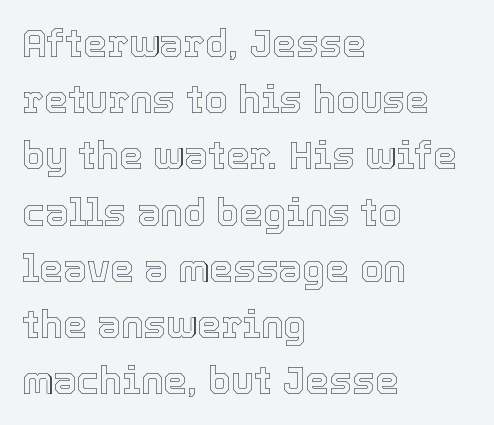
The glyphs are unaccompanied by any horizontal stroke below them. The type is set solid horizontally, with unmodified tracking. Upright lettering throughout. Notice how the passage keeps a crisp vertical edge on the left only. Honestly, the row spacing looks completely unremarkable.
